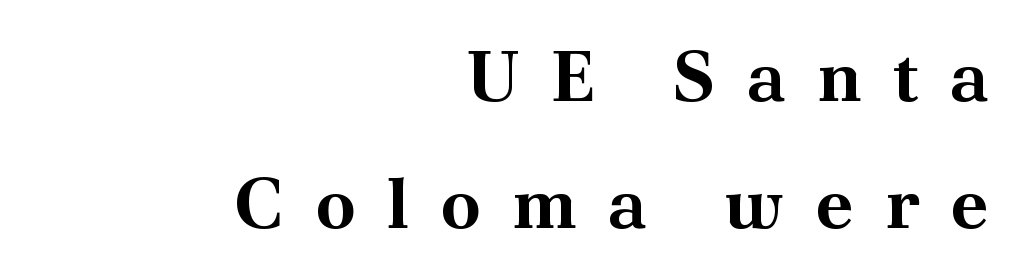
{"serif": "yes", "italic": "no", "bold": "yes", "weight": "bold", "width": "normal", "stroke_contrast": "medium", "x_height": "small", "monospaced": "no", "underline": "no", "align": "right", "line_spacing_ratio": 1.77, "letter_spacing": "wide", "letter_spacing_em": 0.43, "glyph_px": 72}
